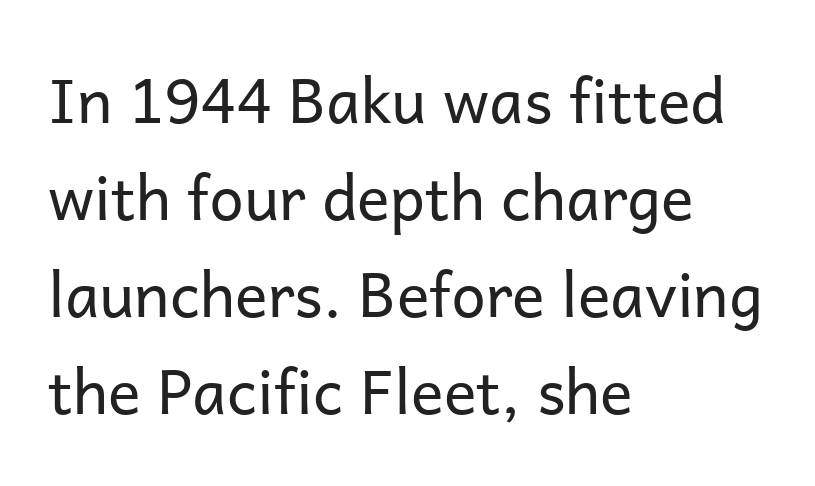
Q: Is the text bold? A: No.
Q: Is the text italic (slanted)? A: No, it is upright.
Q: Is the typeface a serif or a sans-serif typeface? A: Sans-serif.
Q: Is the text underlined? A: No.
Q: How is the paragraph aligned? A: Left-aligned.
Q: Is the spacing between letters normal or unusually wide? A: Normal.
Q: Is the spacing between lines tight, normal or loose? A: Normal.
Q: Width (condensed, normal, or wide)? A: Normal.
Q: Stroke contrast? A: Low.
Q: x-height? A: Medium.
Q: Monospaced? A: No.
